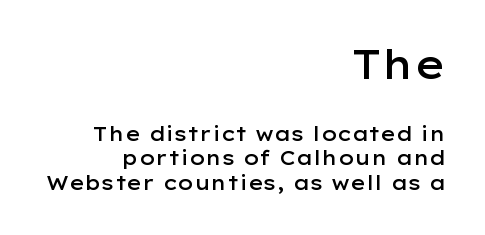
A bare baseline throughout the passage. Semibold letterforms, between regular and bold. The composition opens big and finishes small. Does extra space separate the letters? No, they use regular spacing. Each letter keeps its own natural width here, so spacing adapts to shape. Designer's note — italics off, roman on.
